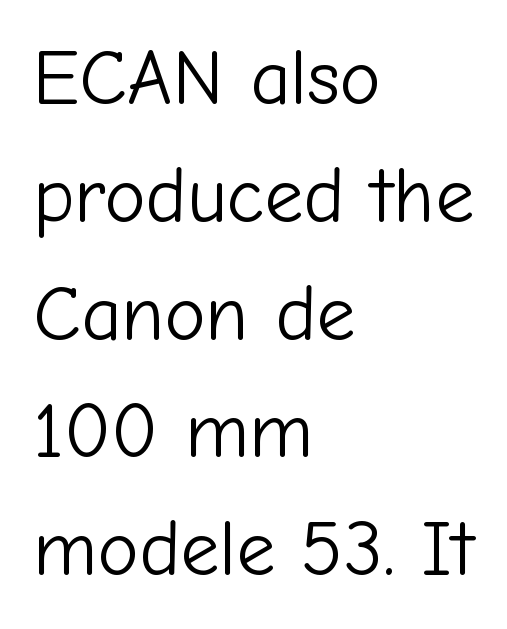
{"serif": "no", "italic": "no", "bold": "no", "weight": "light", "width": "normal", "stroke_contrast": "low", "x_height": "medium", "monospaced": "no", "underline": "no", "align": "left", "line_spacing": "normal", "line_spacing_ratio": 1.51, "letter_spacing": "normal", "letter_spacing_em": 0.0, "glyph_px": 78}
